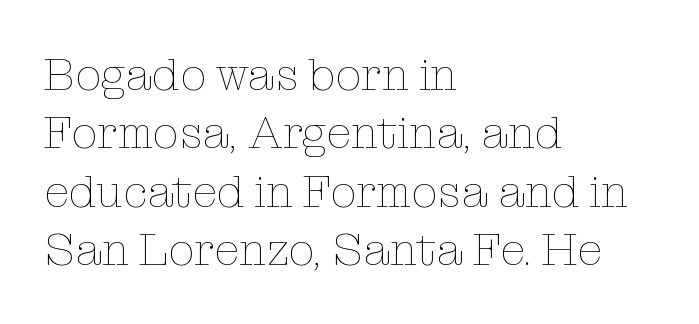
The image shows 46 px thin type, upright; set left-aligned, normal line spacing (1.27x), normal letter spacing, not underlined; low stroke contrast and a medium x-height.
